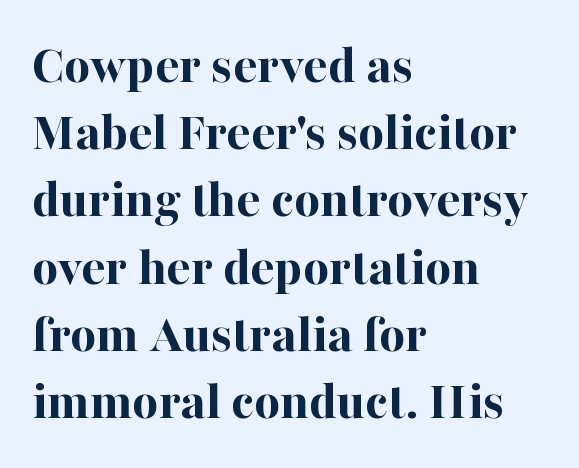
Q: Is the text bold? A: Yes.
Q: Is the text italic (slanted)? A: No, it is upright.
Q: Is the typeface a serif or a sans-serif typeface? A: Serif.
Q: Is the text underlined? A: No.
Q: How is the paragraph aligned? A: Left-aligned.
Q: Is the spacing between letters normal or unusually wide? A: Normal.
Q: Width (condensed, normal, or wide)? A: Normal.
Q: Stroke contrast? A: High.
Q: x-height? A: Medium.
Q: Monospaced? A: No.
